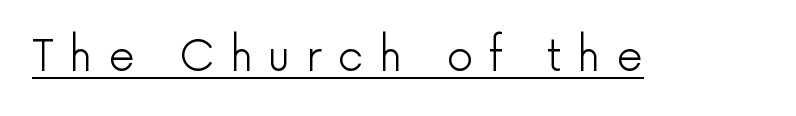
{"serif": "no", "italic": "no", "bold": "no", "weight": "light", "width": "normal", "stroke_contrast": "low", "x_height": "medium", "monospaced": "no", "underline": "yes", "letter_spacing": "wide", "letter_spacing_em": 0.37, "glyph_px": 42}
